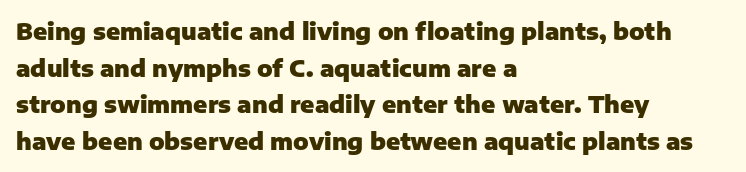
The image shows 23 px bold type, upright; set left-aligned, normal line spacing (1.59x), normal letter spacing, not underlined.
